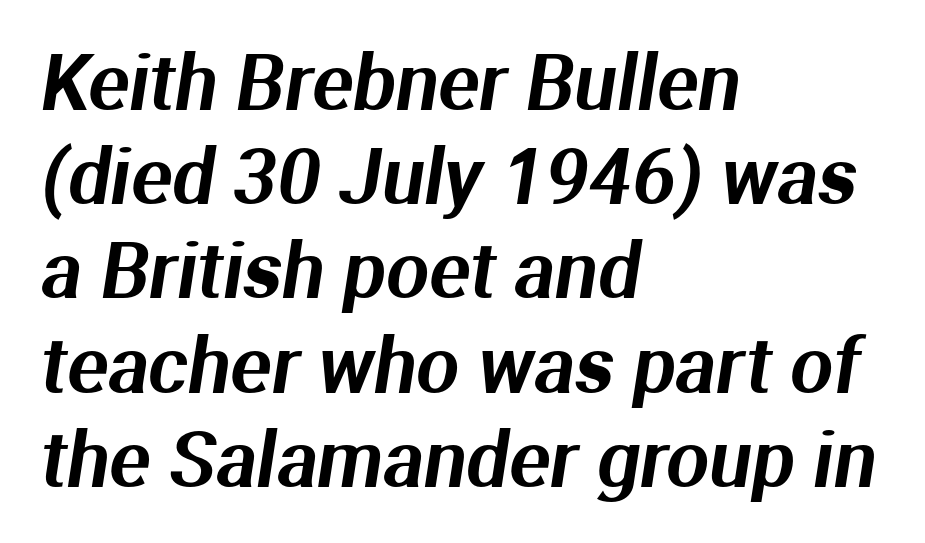
The image shows 76 px sans-serif type; set left-aligned, line spacing 1.24x, normal letter spacing, not underlined; medium stroke contrast and a medium x-height.
